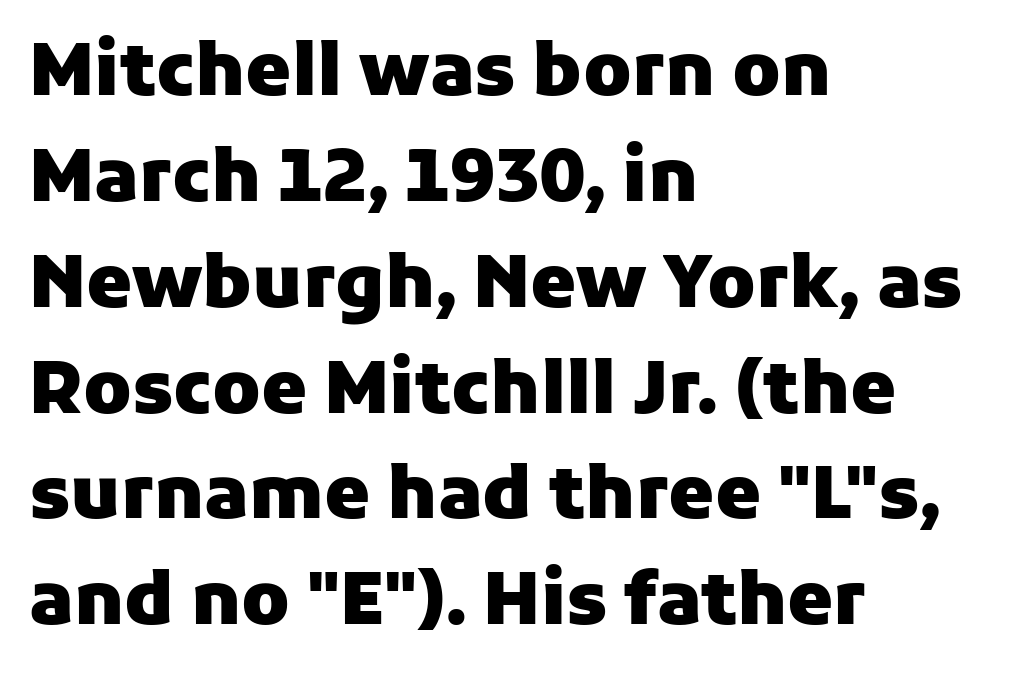
{"serif": "no", "italic": "no", "bold": "yes", "weight": "heavy", "width": "normal", "stroke_contrast": "low", "x_height": "medium", "monospaced": "no", "underline": "no", "align": "left", "line_spacing": "normal", "line_spacing_ratio": 1.45, "letter_spacing": "normal", "letter_spacing_em": 0.0, "glyph_px": 73}
